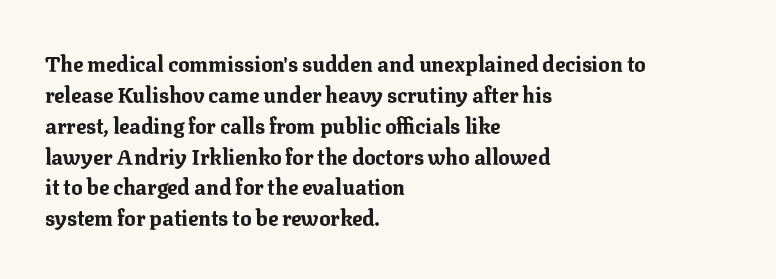
{"italic": "no", "bold": "yes", "underline": "no", "align": "left", "line_spacing": "normal", "line_spacing_ratio": 1.47, "letter_spacing": "normal", "letter_spacing_em": 0.0, "glyph_px": 21}
